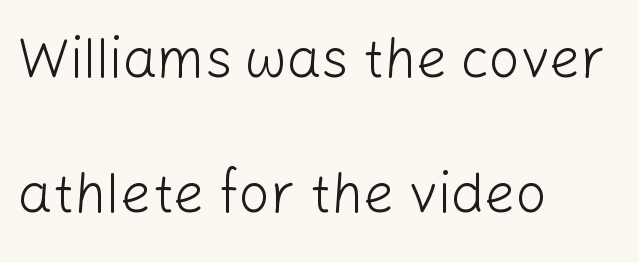
The image shows 55 px light sans-serif type, upright; set left-aligned, loose line spacing (2.46x), normal letter spacing, not underlined; low stroke contrast and a medium x-height.
